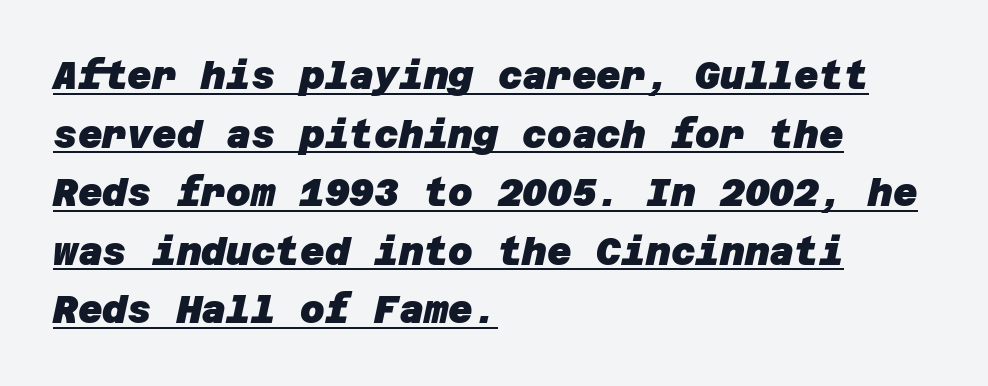
The image shows 38 px heavy sans-serif type; set left-aligned, normal line spacing (1.54x), normal letter spacing, underlined; low stroke contrast and a large x-height.
